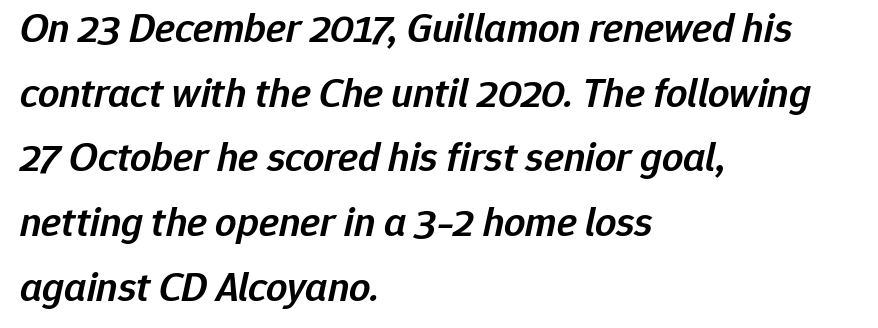
The rendering uses natural spacing where letterforms have individual widths. The rendering uses a moderate line-height, typical for paragraphs. The rendering anchors every line to the left-hand side. Any mark beneath the type? The region is blank. The rendering applies a slant to the glyphs.
